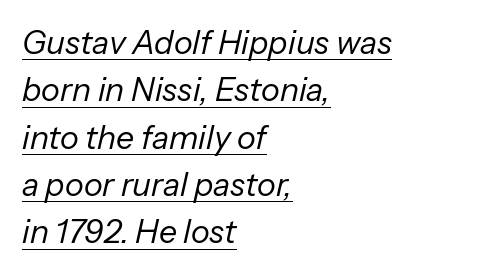
The image shows 32 px regular-weight type, italic (leaning right); set left-aligned, normal line spacing (1.48x), normal letter spacing, underlined; low stroke contrast and a medium x-height.
